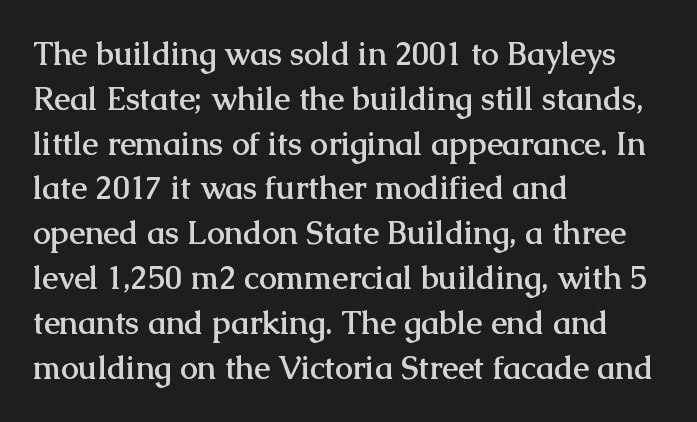
Its strokes are broad and dark, the hallmark of bold type. A typesetter would call this proportional, since set widths differ per character. Old-style or modern, the face here clearly has serifs. All the whitespace from short lines collects on the right.
